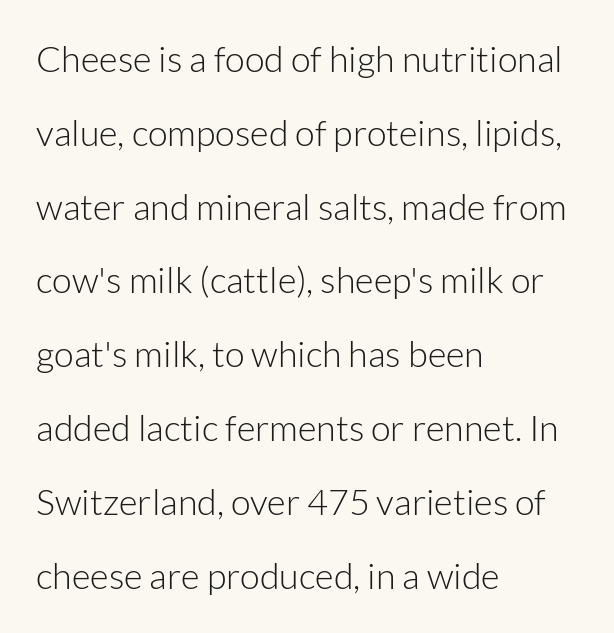
Italic? Not at all — the glyphs are vertical. What stands out about the letter spacing? Nothing — it is the standard amount. You could not count columns in this text — the font is proportionally spaced. Descender tails drop into unmarked territory. Honestly, the rows look like they've been pulled way apart.
